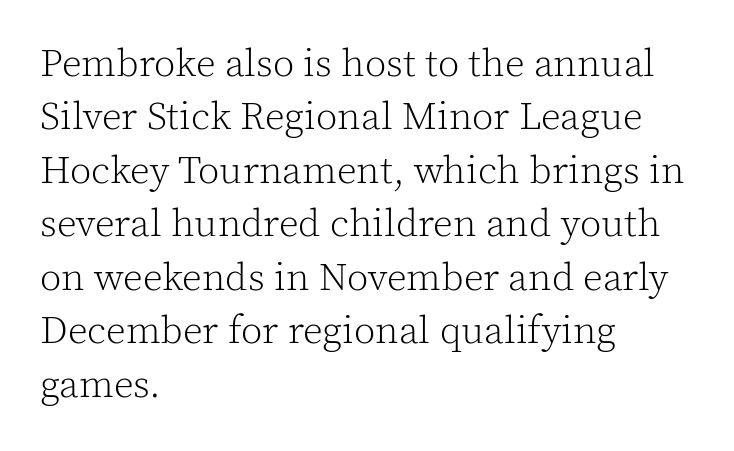
The image shows 39 px light serif type, upright; set left-aligned, normal line spacing (1.37x), normal letter spacing, not underlined; a medium x-height.
